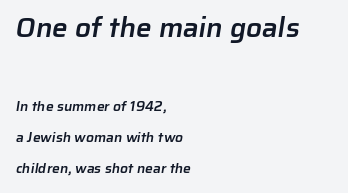
Here the designer chose a conventional face with non-uniform glyph widths. The space beneath each line is pristine and unruled. The paragraph shown leans on its left margin. The face used here is a semibold: visibly heavier than regular, lighter than bold. Typesetter's note — upper block bumped up in size, lower block left smaller. You can tell from the bare stems that sans-serif type was used.
